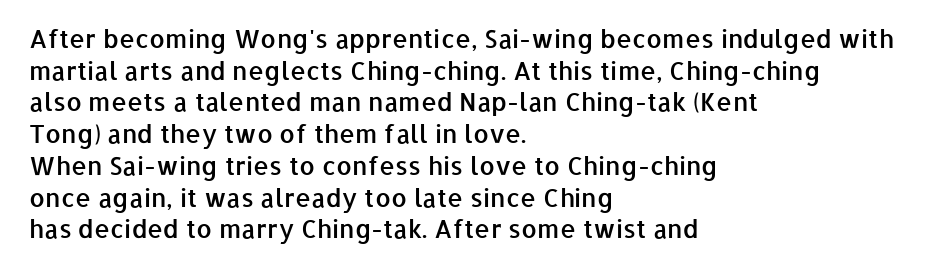
A semibold gives these letters moderate extra thickness, short of bold. The vertical gap from one line to the next is medium. The axis of the letterforms is exactly vertical. A typesetter would call this zero additional tracking. Plain, unruled lines of type. Leftover space on each line is placed entirely after the last word.
